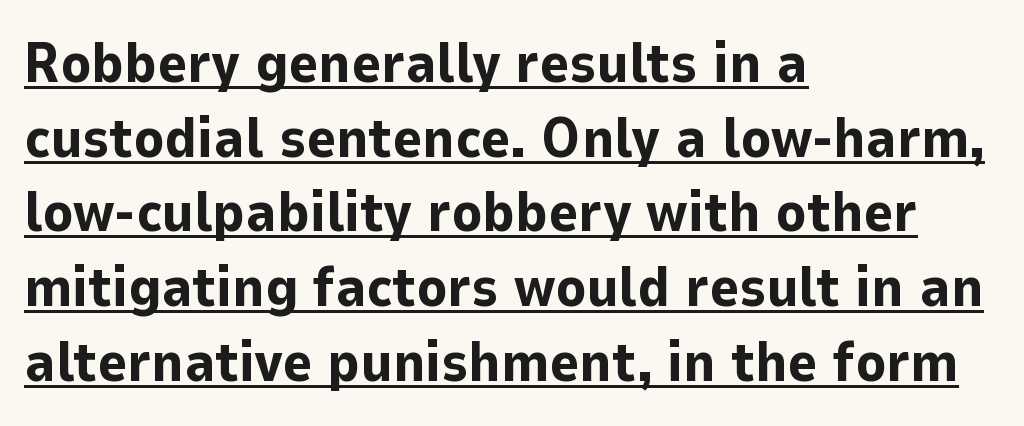
{"serif": "no", "italic": "no", "bold": "yes", "weight": "bold", "width": "normal", "stroke_contrast": "low", "x_height": "medium", "monospaced": "no", "underline": "yes", "align": "left", "line_spacing": "normal", "line_spacing_ratio": 1.31, "letter_spacing": "normal", "letter_spacing_em": 0.0, "glyph_px": 57}
